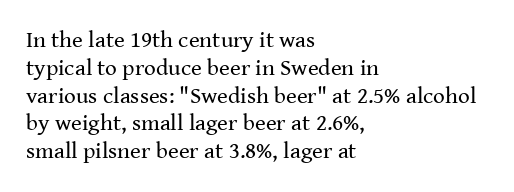
Italic: no, the glyphs are upright roman. Typeset ragged right — the left edge is the straight one. The gaps between neighbouring characters are ordinary and unremarkable. No letter is thick-stroked: the sample isn't bold. Lines of text with bare space underneath.
